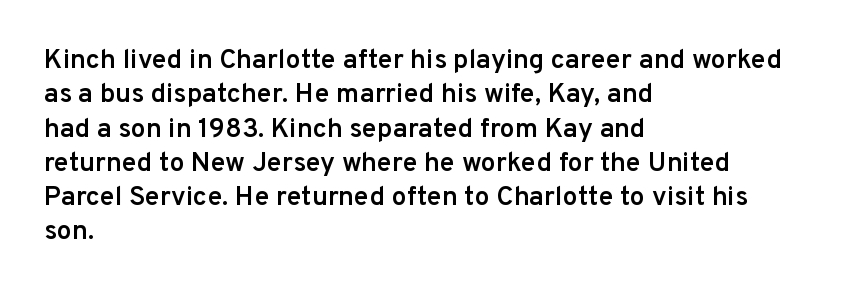
Left-aligned paragraph, ragged on the right. Nope, not italic — everything's standing straight. Strokes here are thickened, but only to semibold level. The leading is moderate, giving the passage an even texture.
